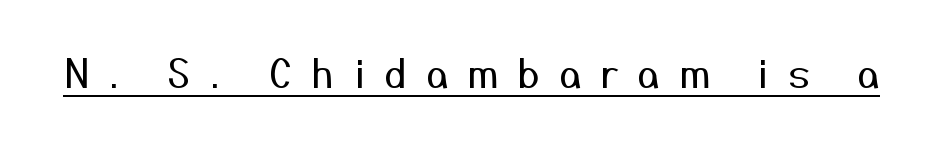
Notice how a bar underscores the lettering throughout. The letters stand straight up with perfectly vertical stems. The typesetting does not lean heavy: it is not bold. Do the characters align in a grid? No, the font is proportional. Each word looks stretched out because of the extra space between its letters.
